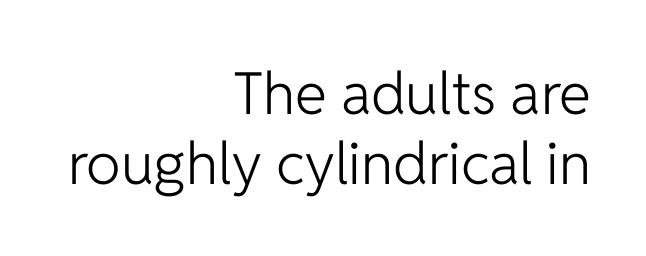
This rendering features lettering with no underline. These lines are rendered in a variable-pitch font. Posture: straight, roman, zero tilt. Here the glyphs are tracked normally, forming tight word shapes. Is this a heavy cut? Hardly; it is regular or lighter.
